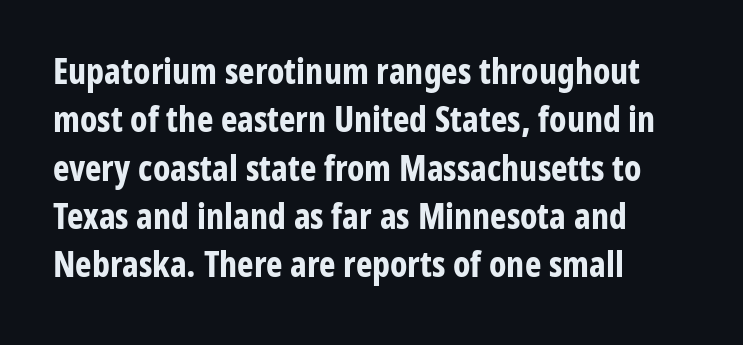
The image shows 35 px bold, condensed sans-serif type, upright; set left-aligned, normal line spacing (1.38x), normal letter spacing, not underlined; low stroke contrast and a medium x-height.
